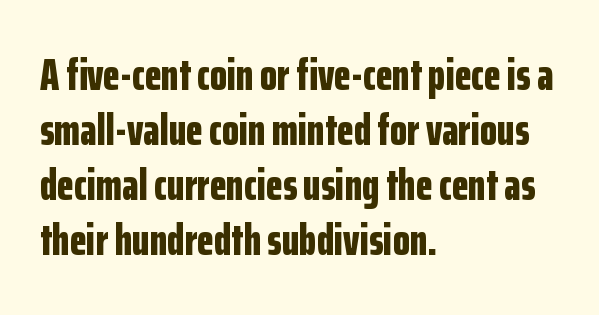
{"serif": "no", "italic": "no", "bold": "yes", "weight": "bold", "width": "condensed", "stroke_contrast": "low", "x_height": "medium", "monospaced": "no", "underline": "no", "align": "left", "line_spacing": "normal", "line_spacing_ratio": 1.25, "letter_spacing": "normal", "letter_spacing_em": 0.0, "glyph_px": 44}
